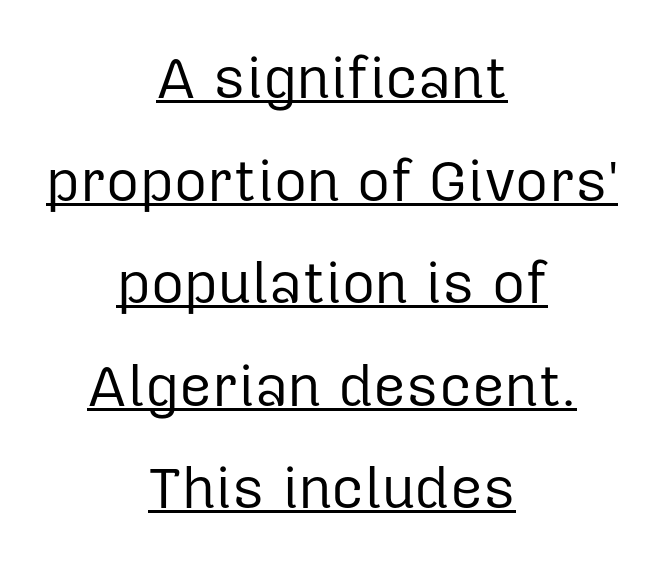
Honestly, the underline is the first thing you notice here. Think of a printed novel: that variable character pitch is what you see here. No feet cap the strokes, marking this as sans-serif type. Counters stay open thanks to moderate or lighter strokes. The letters stand straight up with perfectly vertical stems.
